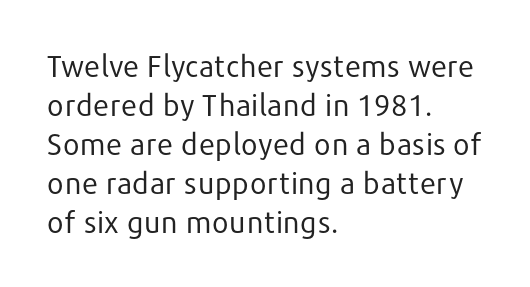
The space between consecutive lines is moderate. Letterform terminals end flat and unadorned throughout the passage. Between one letter and the next there's only the usual sliver of space. The area under the type is left untouched.
